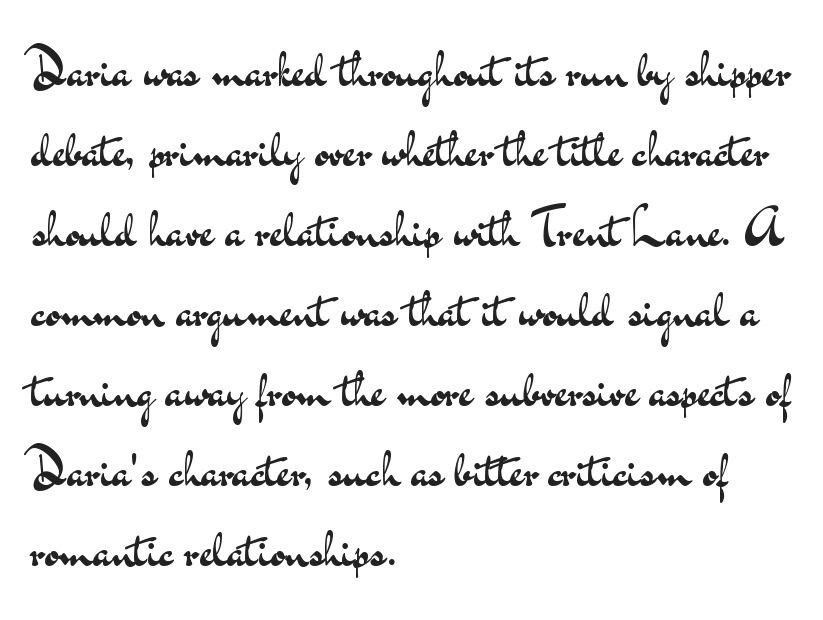
Q: Is the text bold? A: No.
Q: Is the text italic (slanted)? A: Yes.
Q: Is the typeface a serif or a sans-serif typeface? A: Sans-serif.
Q: Is the text underlined? A: No.
Q: How is the paragraph aligned? A: Left-aligned.
Q: Is the spacing between letters normal or unusually wide? A: Normal.
Q: Is the spacing between lines tight, normal or loose? A: Normal.
Q: Width (condensed, normal, or wide)? A: Wide.
Q: Stroke contrast? A: Medium.
Q: x-height? A: Small.
Q: Monospaced? A: No.
